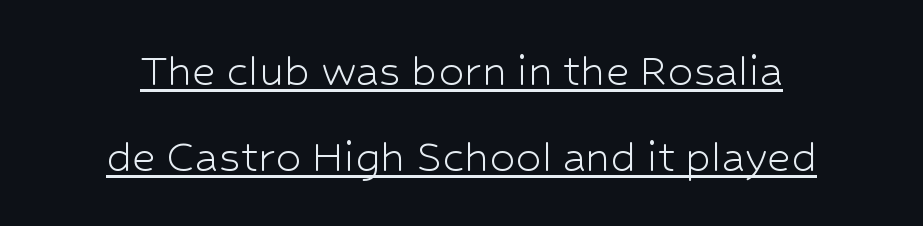
The words here are underlined. Think of a printed novel: that variable character pitch is what you see here. The lines sit at an ordinary, default distance from one another. Compared with a flush-left layout, this one balances lines on the center instead.
